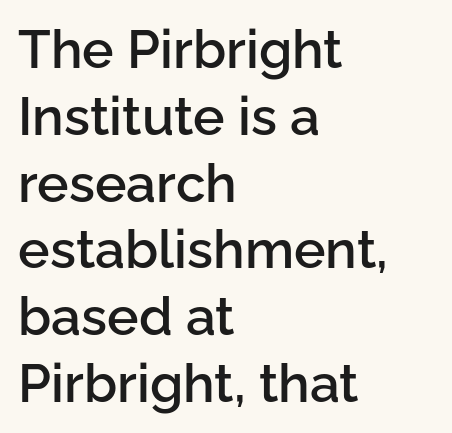
{"serif": "no", "italic": "no", "bold": "semi", "weight": "semibold", "width": "normal", "stroke_contrast": "low", "x_height": "medium", "monospaced": "no", "underline": "no", "align": "left", "line_spacing": "normal", "line_spacing_ratio": 1.26, "letter_spacing": "normal", "letter_spacing_em": 0.0, "glyph_px": 53}
